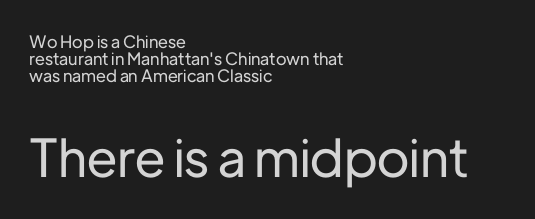
Q: Is the text italic (slanted)? A: No, it is upright.
Q: Is the typeface a serif or a sans-serif typeface? A: Sans-serif.
Q: Is the text underlined? A: No.
Q: How is the paragraph aligned? A: Left-aligned.
Q: Is the spacing between letters normal or unusually wide? A: Normal.
Q: Is the spacing between lines tight, normal or loose? A: Tight.
Q: Which block of text is set in a larger size, the first (top) or the second (bottom)? A: The second (bottom) one.
Q: Width (condensed, normal, or wide)? A: Normal.
Q: Stroke contrast? A: Low.
Q: x-height? A: Medium.
Q: Monospaced? A: No.
